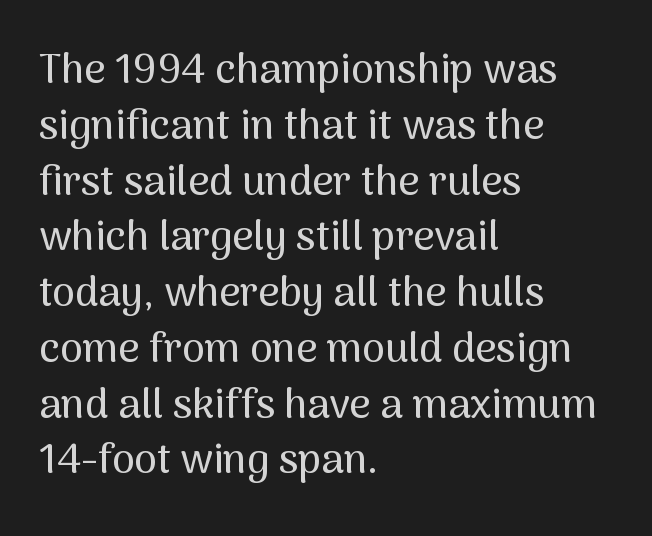
The image shows 41 px sans-serif type, upright; set left-aligned, normal line spacing (1.36x), normal letter spacing, not underlined; medium stroke contrast and a medium x-height.
